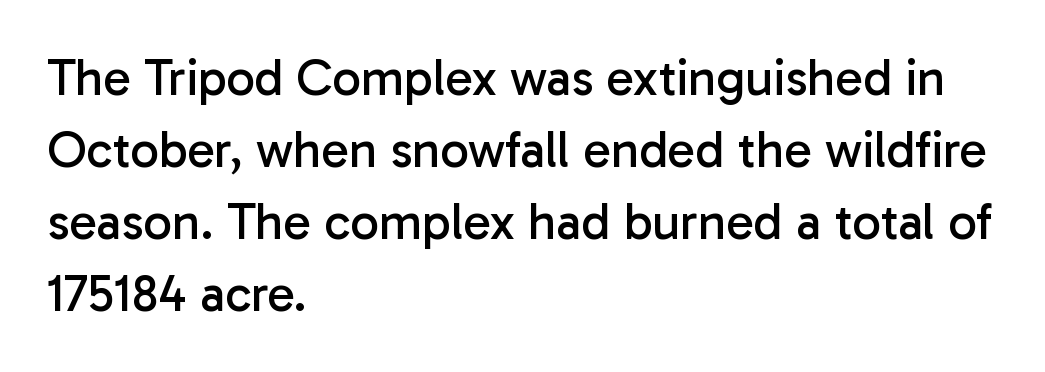
Q: Is the text bold? A: No.
Q: Is the text italic (slanted)? A: No, it is upright.
Q: Is the typeface a serif or a sans-serif typeface? A: Sans-serif.
Q: Is the text underlined? A: No.
Q: How is the paragraph aligned? A: Left-aligned.
Q: Is the spacing between letters normal or unusually wide? A: Normal.
Q: Is the spacing between lines tight, normal or loose? A: Normal.
Q: Width (condensed, normal, or wide)? A: Normal.
Q: Stroke contrast? A: Low.
Q: x-height? A: Medium.
Q: Monospaced? A: No.
